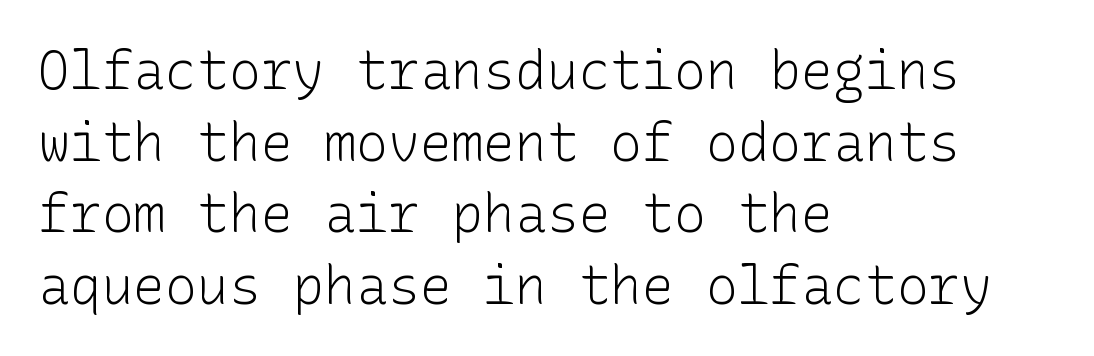
The passage shown is typeset with a sans-serif family. Students, observe: this is what conventionally led text looks like. Horizontal alignment here is leftward, the default for most running prose. Posture: vertical. Is the type heavy? It reads as light-to-regular instead.
